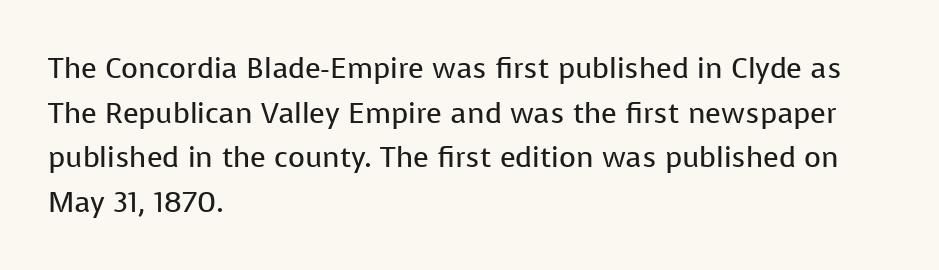
The image shows 29 px regular-weight sans-serif type, upright; set left-aligned, normal line spacing (1.54x), normal letter spacing, not underlined; low stroke contrast and a medium x-height.
